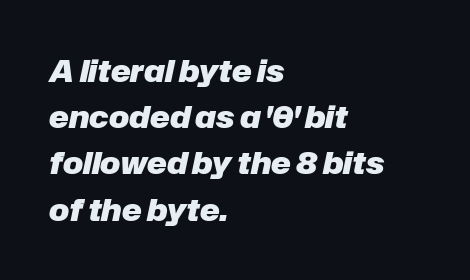
The image shows 30 px heavy type, italic (leaning right); set left-aligned, normal line spacing (1.54x), normal letter spacing, not underlined; low stroke contrast and a medium x-height.
